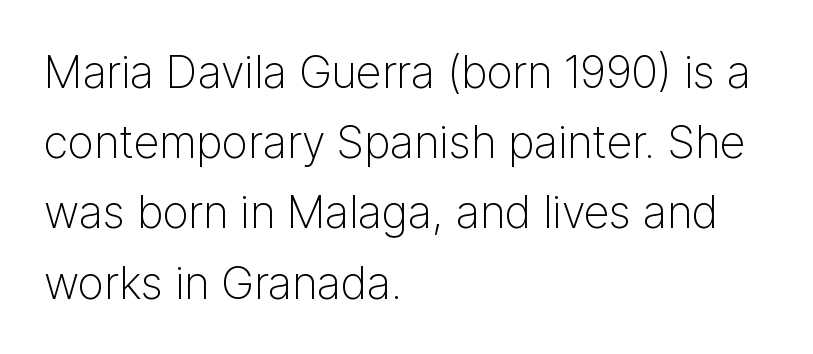
The string is rendered with underlining switched off. Caption: standard tracking, unaltered. Each letter keeps its own natural width here, so spacing adapts to shape. Stems here are at most as thick as an everyday book face. Note: no serifs on the glyphs. Style check: upright.
